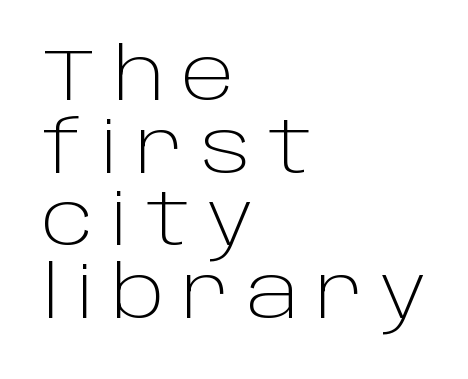
Reading down the column, the eye jumps only a short way to each next line. A roman cut, with each character standing at attention. The font family rendered here belongs to the sans-serif group. This sample has the flowing, uneven cadence of proportional lettering. Short note: letters widely spaced. Horizontally, the lines are justified to the leading edge only.
